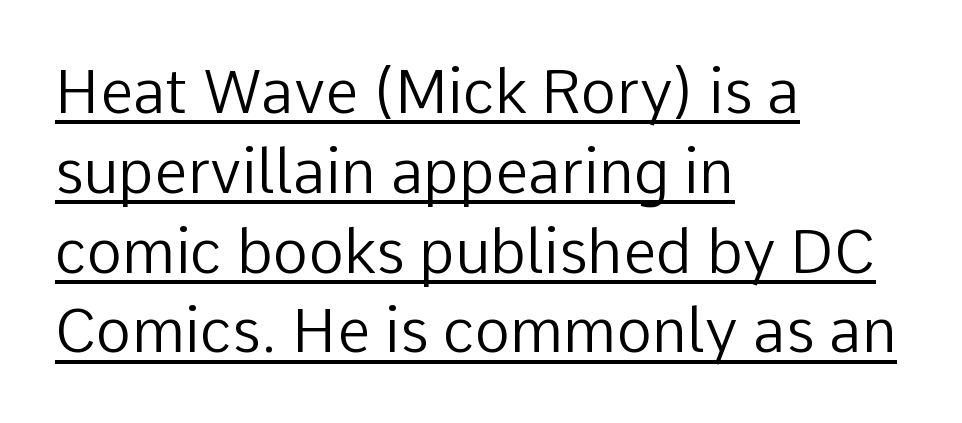
{"serif": "no", "italic": "no", "bold": "no", "weight": "regular", "width": "normal", "stroke_contrast": "low", "x_height": "medium", "monospaced": "no", "underline": "yes", "align": "left", "line_spacing": "normal", "line_spacing_ratio": 1.33, "letter_spacing": "normal", "letter_spacing_em": 0.0, "glyph_px": 60}
